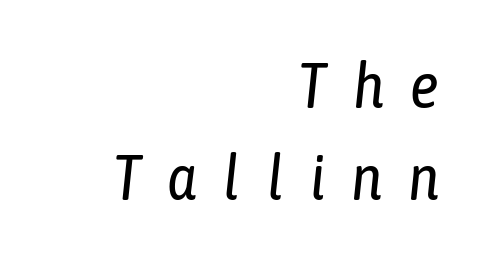
{"italic": "yes", "lean": "right", "slant_degrees": 6, "bold": "no", "weight": "regular", "width": "condensed", "stroke_contrast": "low", "x_height": "medium", "monospaced": "no", "underline": "no", "align": "right", "line_spacing": "normal", "line_spacing_ratio": 1.43, "letter_spacing": "wide", "letter_spacing_em": 0.41, "glyph_px": 64}
